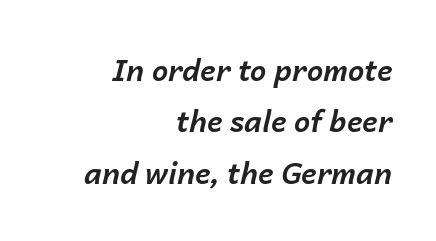
Q: Is the text bold? A: Yes.
Q: Is the text italic (slanted)? A: Yes, it leans right by about 14 degrees.
Q: Is the text underlined? A: No.
Q: How is the paragraph aligned? A: Right-aligned.
Q: Is the spacing between letters normal or unusually wide? A: Normal.
Q: Width (condensed, normal, or wide)? A: Normal.
Q: Stroke contrast? A: Low.
Q: x-height? A: Medium.
Q: Monospaced? A: No.
